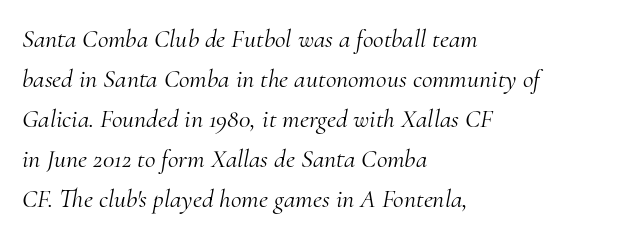
Q: Is the text bold? A: No.
Q: Is the text italic (slanted)? A: Yes, it leans right by about 10 degrees.
Q: Is the text underlined? A: No.
Q: How is the paragraph aligned? A: Left-aligned.
Q: Is the spacing between letters normal or unusually wide? A: Normal.
Q: Is the spacing between lines tight, normal or loose? A: Normal.
